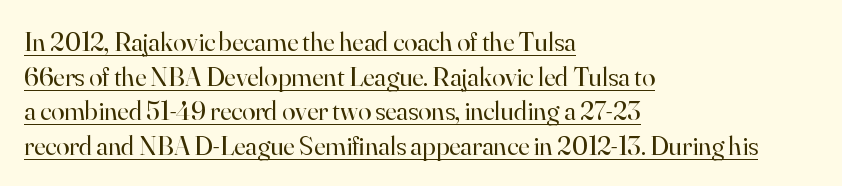
The image shows 27 px text type, upright; set left-aligned, normal line spacing (1.28x), normal letter spacing, underlined.
